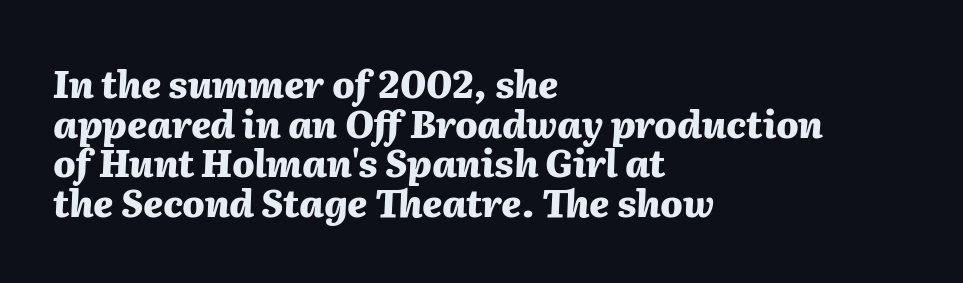
Q: Is the text bold? A: Yes.
Q: Is the text italic (slanted)? A: Yes, it leans right by about 2 degrees.
Q: Is the text underlined? A: No.
Q: How is the paragraph aligned? A: Left-aligned.
Q: Is the spacing between letters normal or unusually wide? A: Normal.
Q: Is the spacing between lines tight, normal or loose? A: Tight.
Q: Width (condensed, normal, or wide)? A: Normal.
Q: Stroke contrast? A: Medium.
Q: x-height? A: Medium.
Q: Monospaced? A: No.
